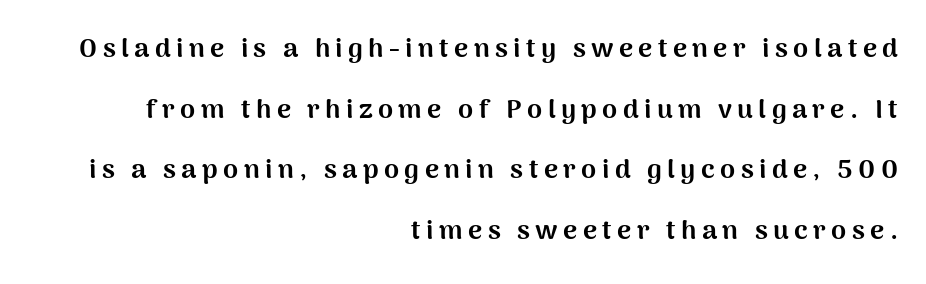
The vertical gap from one line to the next is large. The rendering uses a bold face; every stroke is thick and dark. Does extra space separate the letters? Yes, quite a lot of it. The baseline area is clear.
